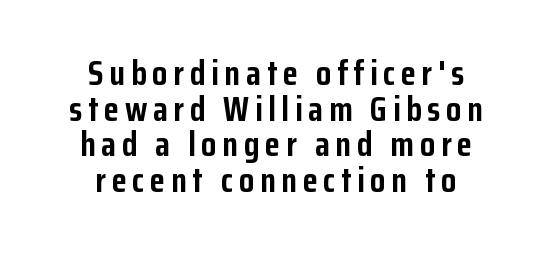
Every character sits straight up, as roman type does. Classification — sans serif. Casual observation: everything's sitting right in the middle. Line spacing here is tight. The space beneath each line is pristine and unruled. Each letter keeps its own natural width here, so spacing adapts to shape.
